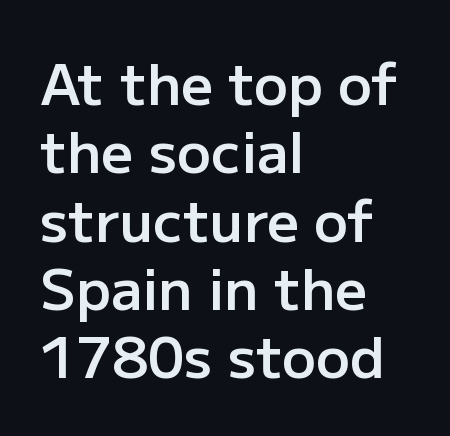
The image shows 56 px semibold sans-serif type, upright; set left-aligned, line spacing 1.22x, normal letter spacing, not underlined; low stroke contrast and a medium x-height.
